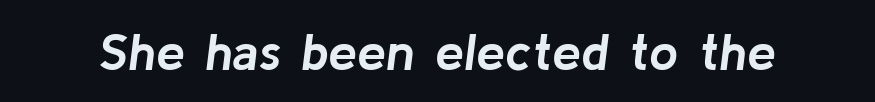
Spacing verdict: proportional, widths tailored to each character. There's an unmistakable incline to the writing here. Nobody drew a line under any word here. Look at the stroke-to-counter ratio: heavy, a bold. Each word holds together tightly as a unit, with standard inter-letter gaps.
